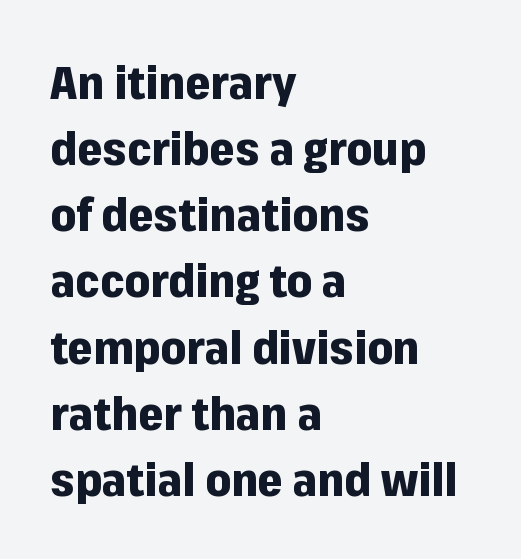
Is this a sans? Yes — the strokes have no serifs. Quick note: interline space is typical. Each line starts at the same left margin while the right side varies. The strip under each line holds only bare page. In terms of weight, the rendering is a true, heavy bold. You could call the tracking neutral — neither tight nor loose.
